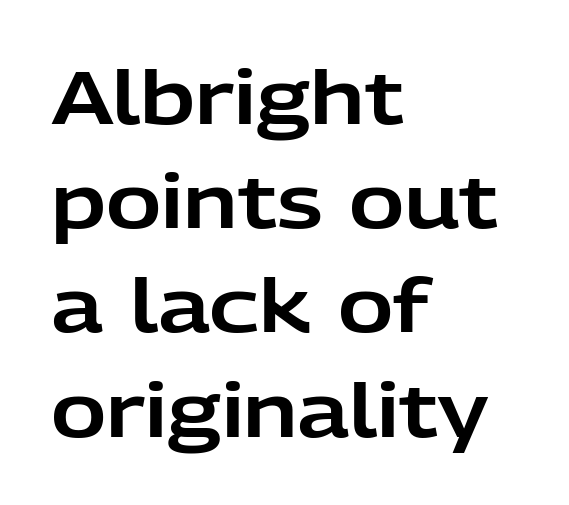
Q: Is the text italic (slanted)? A: No, it is upright.
Q: Is the typeface a serif or a sans-serif typeface? A: Sans-serif.
Q: Is the text underlined? A: No.
Q: How is the paragraph aligned? A: Left-aligned.
Q: Is the spacing between letters normal or unusually wide? A: Normal.
Q: Is the spacing between lines tight, normal or loose? A: Normal.
Q: Width (condensed, normal, or wide)? A: Normal.
Q: Stroke contrast? A: Low.
Q: x-height? A: Medium.
Q: Monospaced? A: No.
